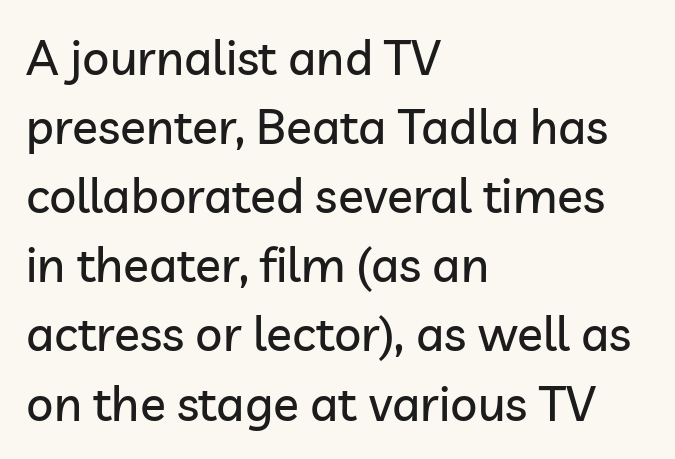
{"serif": "no", "italic": "no", "width": "normal", "stroke_contrast": "low", "x_height": "medium", "monospaced": "no", "underline": "no", "align": "left", "line_spacing": "normal", "line_spacing_ratio": 1.44, "letter_spacing": "normal", "letter_spacing_em": 0.0, "glyph_px": 48}
